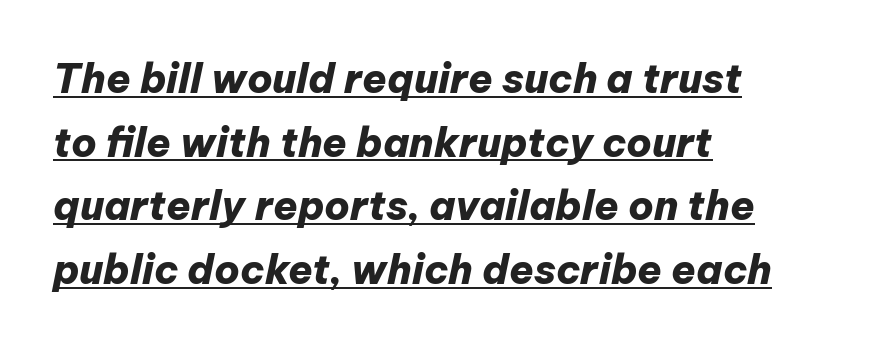
Q: Is the text bold? A: Yes.
Q: Is the text italic (slanted)? A: Yes, it leans right by about 12 degrees.
Q: Is the text underlined? A: Yes.
Q: How is the paragraph aligned? A: Left-aligned.
Q: Is the spacing between letters normal or unusually wide? A: Normal.
Q: Is the spacing between lines tight, normal or loose? A: Normal.
Q: Width (condensed, normal, or wide)? A: Normal.
Q: Stroke contrast? A: Low.
Q: x-height? A: Medium.
Q: Monospaced? A: No.
